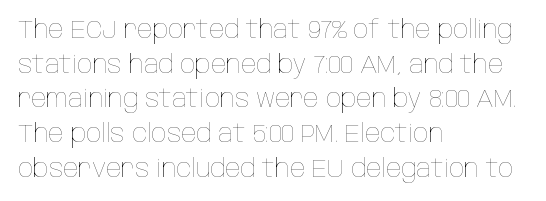
Q: Is the text bold? A: No.
Q: Is the text italic (slanted)? A: No, it is upright.
Q: Is the text underlined? A: No.
Q: How is the paragraph aligned? A: Left-aligned.
Q: Is the spacing between letters normal or unusually wide? A: Normal.
Q: Is the spacing between lines tight, normal or loose? A: Normal.
